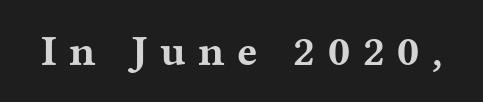
The image shows 43 px bold, wide serif type, upright; set unusually wide letter spacing (+0.29 em), not underlined; medium stroke contrast and a medium x-height.
